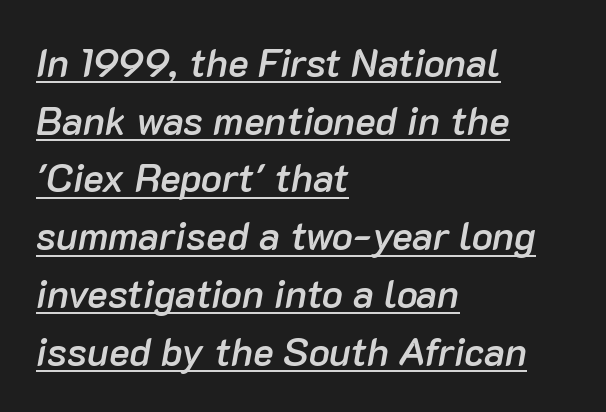
Q: Is the text bold? A: Semi-bold.
Q: Is the text italic (slanted)? A: Yes, it leans right by about 10 degrees.
Q: Is the text underlined? A: Yes.
Q: How is the paragraph aligned? A: Left-aligned.
Q: Is the spacing between letters normal or unusually wide? A: Normal.
Q: Is the spacing between lines tight, normal or loose? A: Normal.
Q: Width (condensed, normal, or wide)? A: Normal.
Q: Stroke contrast? A: Low.
Q: x-height? A: Medium.
Q: Monospaced? A: No.
